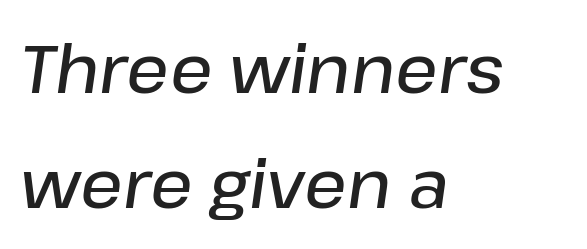
Tracking value appears to be zero — textbook default spacing. The compositor pushed each line to the left boundary. Moderately thickened strokes mark this as semibold type. The string is rendered with underlining switched off.
